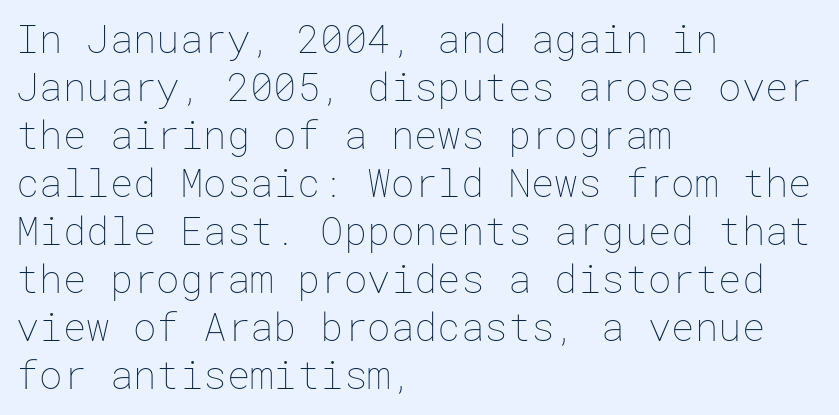
{"italic": "no", "bold": "no", "weight": "thin", "width": "normal", "stroke_contrast": "low", "x_height": "medium", "underline": "no", "align": "left", "line_spacing_ratio": 1.23, "letter_spacing": "normal", "letter_spacing_em": 0.0, "glyph_px": 39}
